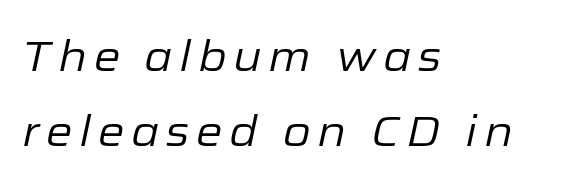
The passage is arranged the way most books set body copy — flush left. Does the lettering tilt? It does — this is italic. Check under the words: just untouched page. Weight: regular or lighter.
